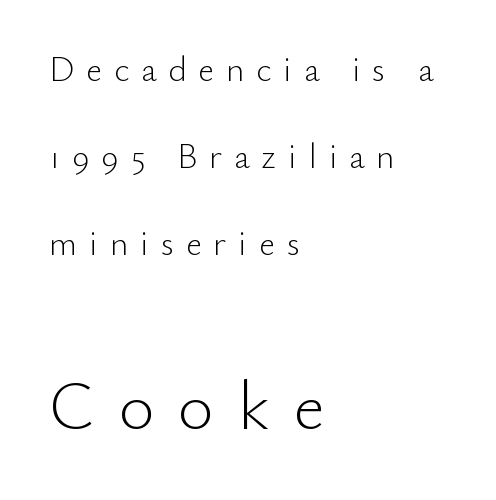
The image shows 70 px light sans-serif type, upright; set left-aligned, loose line spacing (2.48x), unusually wide letter spacing (+0.34 em), not underlined; the second (bottom) block is 2.0x larger; low stroke contrast and a small x-height.
